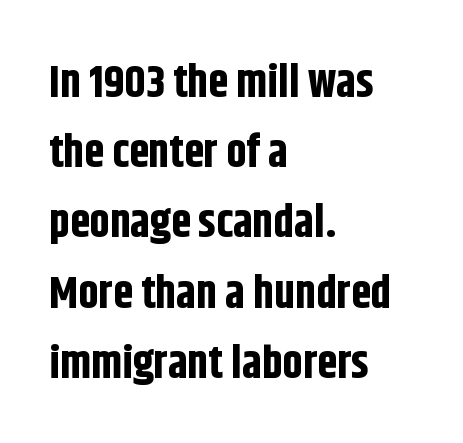
Q: Is the text bold? A: Yes.
Q: Is the text italic (slanted)? A: No, it is upright.
Q: Is the typeface a serif or a sans-serif typeface? A: Sans-serif.
Q: Is the text underlined? A: No.
Q: How is the paragraph aligned? A: Left-aligned.
Q: Is the spacing between letters normal or unusually wide? A: Normal.
Q: Is the spacing between lines tight, normal or loose? A: Normal.
Q: Width (condensed, normal, or wide)? A: Condensed.
Q: Stroke contrast? A: Low.
Q: x-height? A: Large.
Q: Monospaced? A: No.
